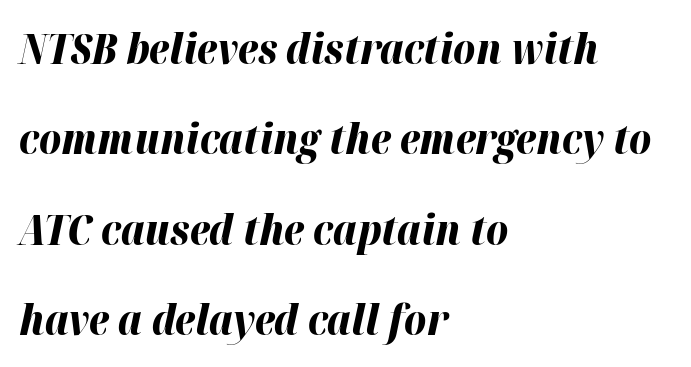
Q: Is the text bold? A: Yes.
Q: Is the text italic (slanted)? A: Yes, it leans right by about 12 degrees.
Q: Is the text underlined? A: No.
Q: How is the paragraph aligned? A: Left-aligned.
Q: Is the spacing between letters normal or unusually wide? A: Normal.
Q: Is the spacing between lines tight, normal or loose? A: Loose.
Q: Width (condensed, normal, or wide)? A: Normal.
Q: Stroke contrast? A: High.
Q: x-height? A: Medium.
Q: Monospaced? A: No.
